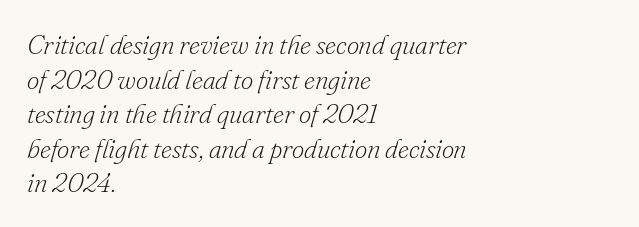
{"italic": "yes", "lean": "right", "slant_degrees": 16, "bold": "no", "underline": "no", "align": "left", "line_spacing": "normal", "line_spacing_ratio": 1.28, "letter_spacing": "normal", "letter_spacing_em": 0.0, "glyph_px": 27}
